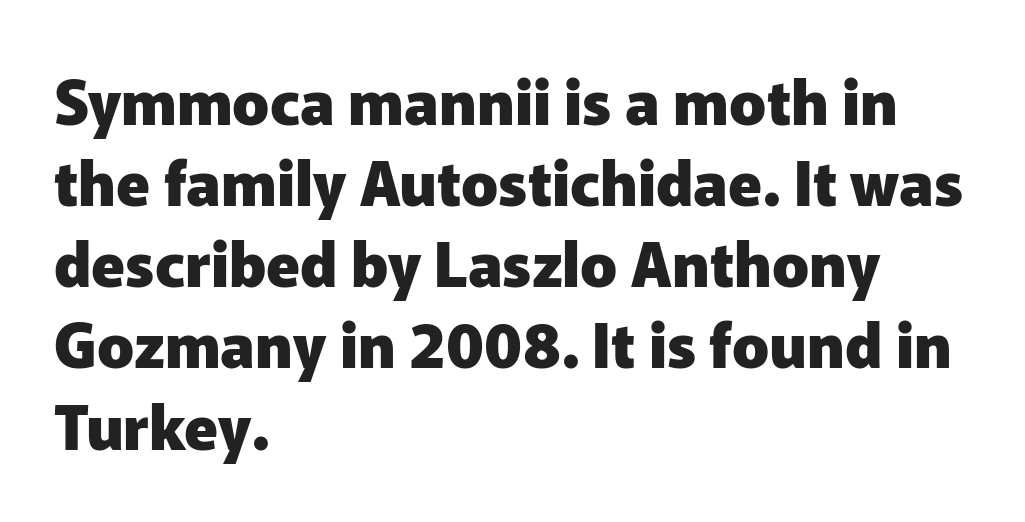
The image shows 61 px heavy sans-serif type, upright; set left-aligned, normal line spacing (1.33x), normal letter spacing, not underlined; low stroke contrast and a medium x-height.
